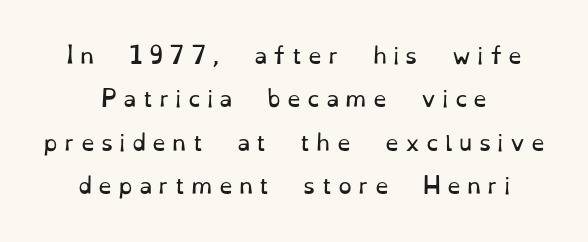
The image shows 22 px text type, upright; set centered, loose line spacing (1.97x), unusually wide letter spacing (+0.28 em), not underlined.
